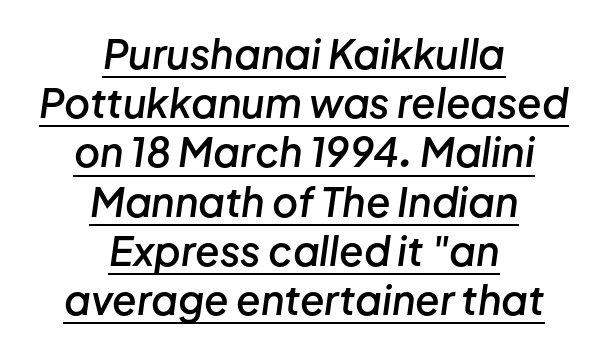
Q: Is the text bold? A: Semi-bold.
Q: Is the text italic (slanted)? A: Yes, it leans right by about 8 degrees.
Q: Is the text underlined? A: Yes.
Q: How is the paragraph aligned? A: Centered.
Q: Is the spacing between letters normal or unusually wide? A: Normal.
Q: Width (condensed, normal, or wide)? A: Normal.
Q: Stroke contrast? A: Low.
Q: x-height? A: Medium.
Q: Monospaced? A: No.
